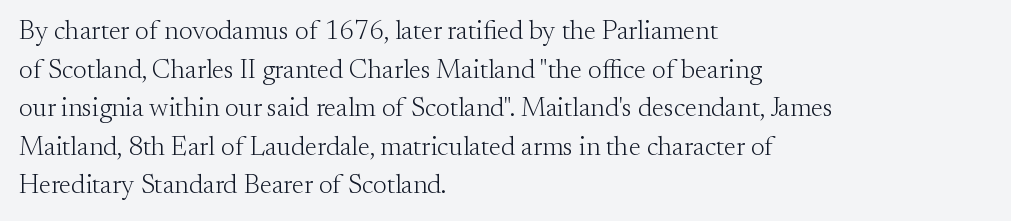
Q: Is the text bold? A: No.
Q: Is the text italic (slanted)? A: No, it is upright.
Q: Is the text underlined? A: No.
Q: How is the paragraph aligned? A: Left-aligned.
Q: Is the spacing between letters normal or unusually wide? A: Normal.
Q: Is the spacing between lines tight, normal or loose? A: Normal.
